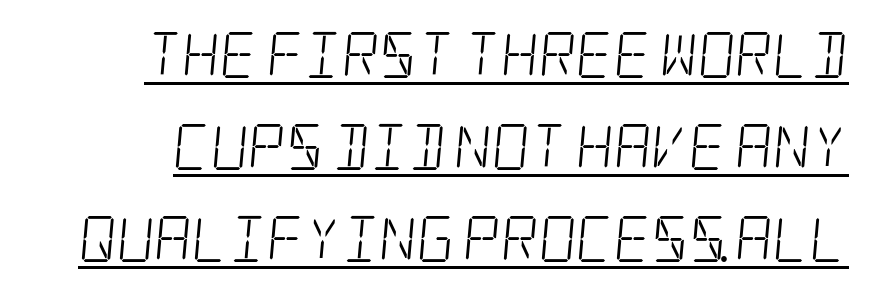
Q: Is the text bold? A: No.
Q: Is the typeface a serif or a sans-serif typeface? A: Serif.
Q: Is the text underlined? A: Yes.
Q: Is the spacing between letters normal or unusually wide? A: Normal.
Q: Is the spacing between lines tight, normal or loose? A: Loose.
Q: Width (condensed, normal, or wide)? A: Condensed.
Q: Stroke contrast? A: Low.
Q: x-height? A: Large.
